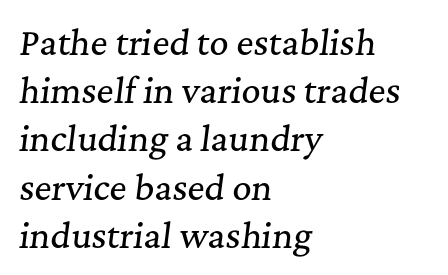
The image shows 33 px serif type, italic (leaning right); set left-aligned, normal line spacing (1.46x), normal letter spacing, not underlined; medium stroke contrast and a medium x-height.
